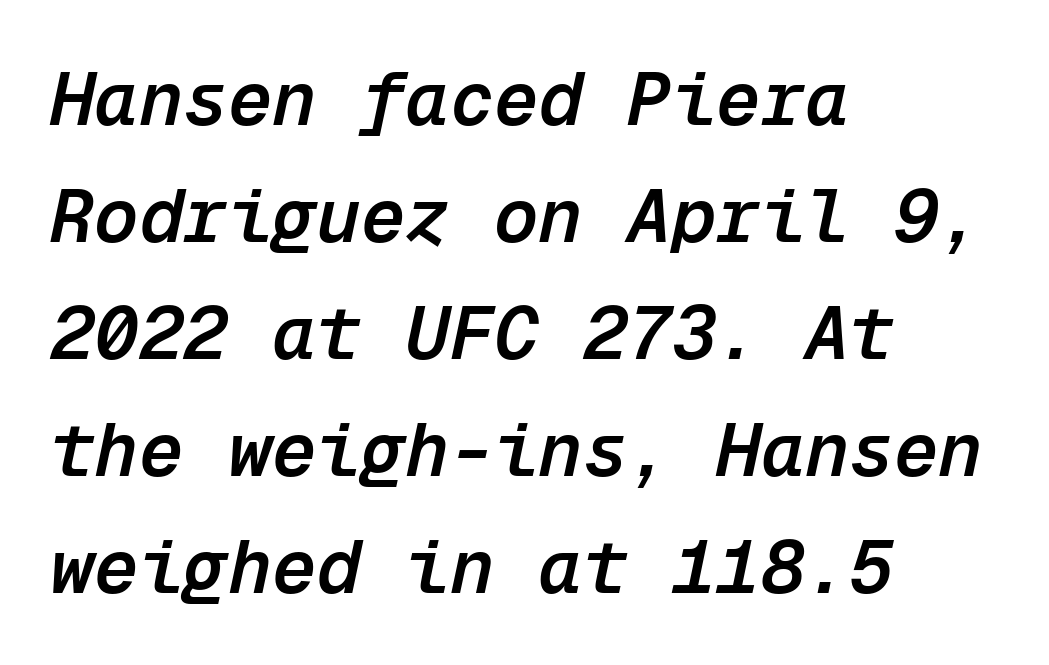
{"italic": "yes", "lean": "right", "slant_degrees": 12, "bold": "semi", "weight": "semibold", "width": "normal", "stroke_contrast": "low", "x_height": "medium", "monospaced": "yes", "underline": "no", "align": "left", "line_spacing": "normal", "line_spacing_ratio": 1.58, "letter_spacing": "normal", "letter_spacing_em": 0.0, "glyph_px": 74}
